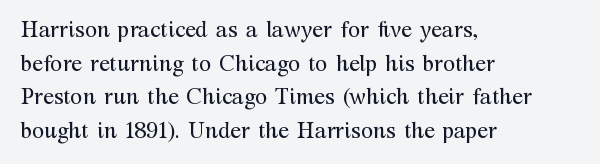
Q: Is the text bold? A: No.
Q: Is the text italic (slanted)? A: No, it is upright.
Q: Is the text underlined? A: No.
Q: How is the paragraph aligned? A: Left-aligned.
Q: Is the spacing between letters normal or unusually wide? A: Normal.
Q: Is the spacing between lines tight, normal or loose? A: Normal.
